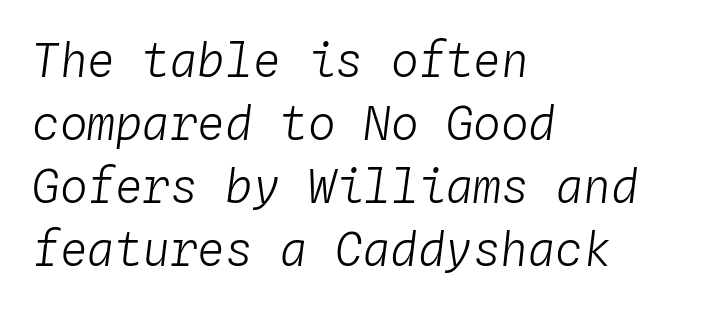
Q: Is the text bold? A: No.
Q: Is the text italic (slanted)? A: Yes, it leans right by about 4 degrees.
Q: Is the text underlined? A: No.
Q: How is the paragraph aligned? A: Left-aligned.
Q: Is the spacing between letters normal or unusually wide? A: Normal.
Q: Is the spacing between lines tight, normal or loose? A: Normal.
Q: Width (condensed, normal, or wide)? A: Normal.
Q: Stroke contrast? A: Low.
Q: x-height? A: Medium.
Q: Monospaced? A: Yes.
